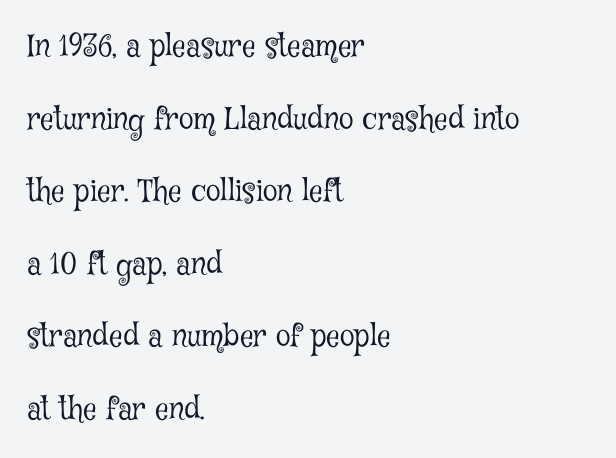
Line starts are locked; line ends wander. Letter spacing: default. The designer dialed line spacing up above the default. The letters stand straight up with perfectly vertical stems.
